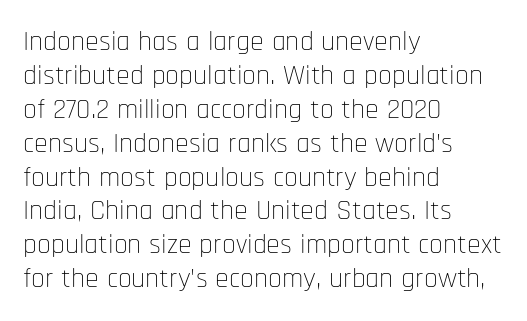
{"serif": "no", "italic": "no", "bold": "no", "weight": "thin", "width": "condensed", "stroke_contrast": "low", "x_height": "large", "monospaced": "no", "underline": "no", "align": "left", "line_spacing_ratio": 1.21, "letter_spacing": "normal", "letter_spacing_em": 0.0, "glyph_px": 28}
